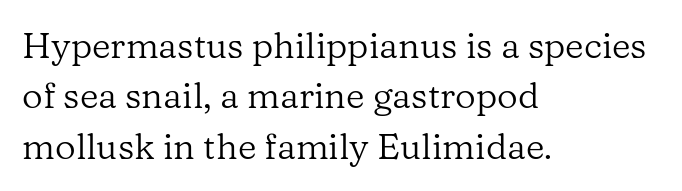
The image shows 36 px regular-weight serif type, upright; set left-aligned, normal line spacing (1.4x), normal letter spacing, not underlined; low stroke contrast and a medium x-height.
